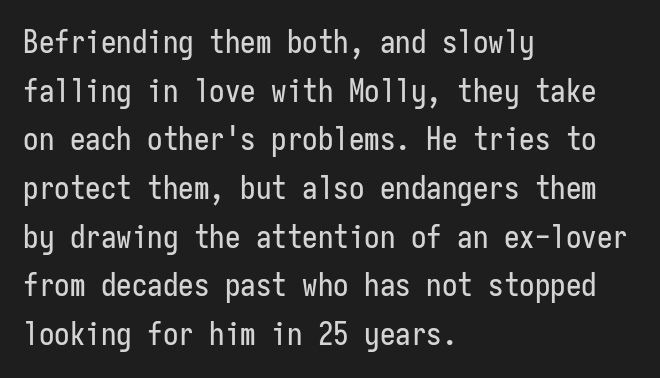
The image shows 31 px condensed sans-serif type, upright, monospaced; set left-aligned, normal line spacing (1.57x), normal letter spacing, not underlined; low stroke contrast and a medium x-height.
